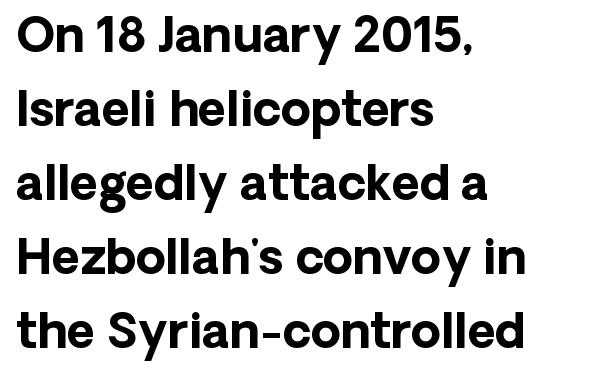
The image shows 48 px bold sans-serif type, upright; set left-aligned, normal line spacing (1.54x), normal letter spacing, not underlined; low stroke contrast and a medium x-height.
